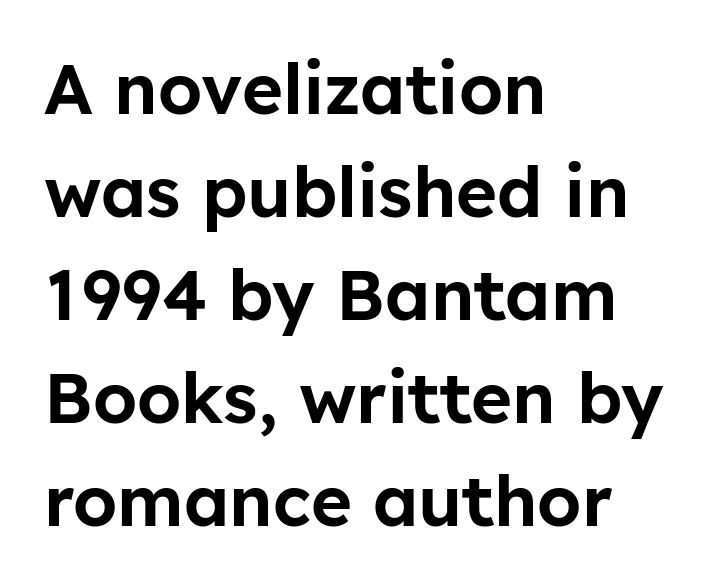
Q: Is the text italic (slanted)? A: No, it is upright.
Q: Is the typeface a serif or a sans-serif typeface? A: Sans-serif.
Q: Is the text underlined? A: No.
Q: How is the paragraph aligned? A: Left-aligned.
Q: Is the spacing between letters normal or unusually wide? A: Normal.
Q: Is the spacing between lines tight, normal or loose? A: Normal.
Q: Width (condensed, normal, or wide)? A: Normal.
Q: Stroke contrast? A: Low.
Q: x-height? A: Medium.
Q: Monospaced? A: No.
